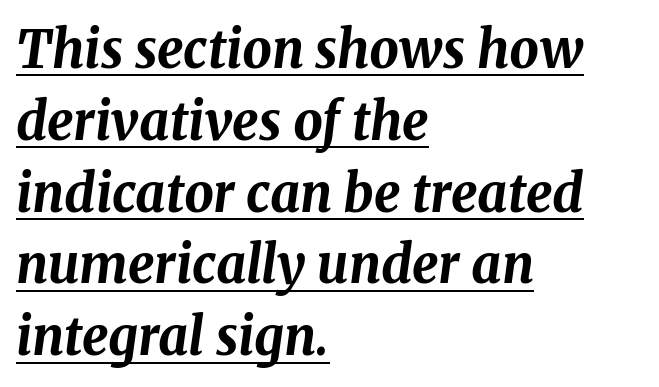
Note the varied advance widths — an 'i' is clearly narrower than an 'm'. You'd pick this weight for a headline — it's a proper bold. Interline gaps are of average width in this sample. These lines were composed using italics. Notice how the passage keeps a crisp vertical edge on the left only. Standard letterfit; no display-style spreading of the glyphs.
